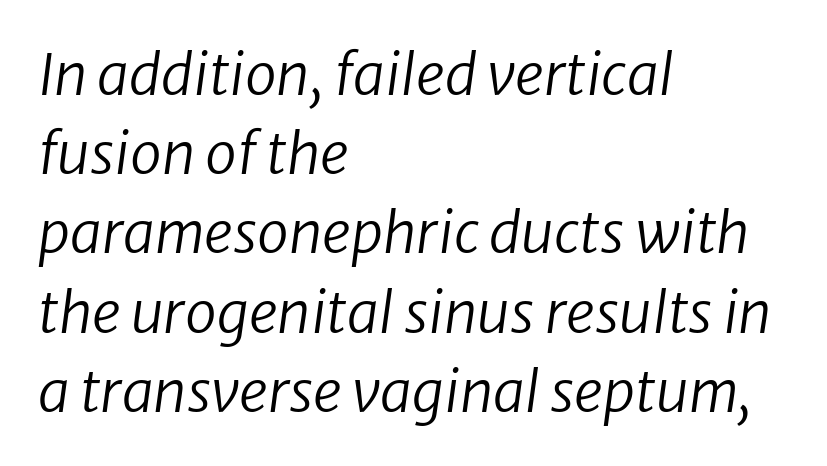
Quick note: underline off. Counters stay open thanks to moderate or lighter strokes. Nobody touched the tracking dial on this one. Layout note: lines flush left. Successive baselines arrive at the customary interval. Each letter keeps its own natural width here, so spacing adapts to shape.
